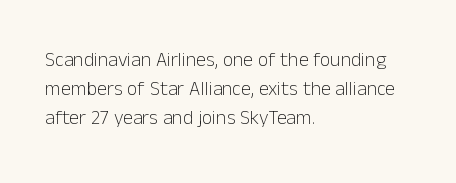
The image shows 20 px text type, upright; set left-aligned, normal line spacing (1.44x), normal letter spacing, not underlined.
